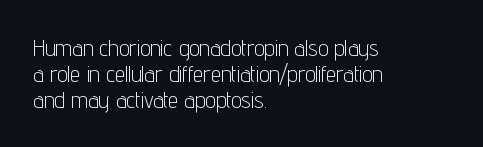
The image shows 23 px text type, upright; set left-aligned, tight line spacing (1.12x), normal letter spacing, not underlined.
